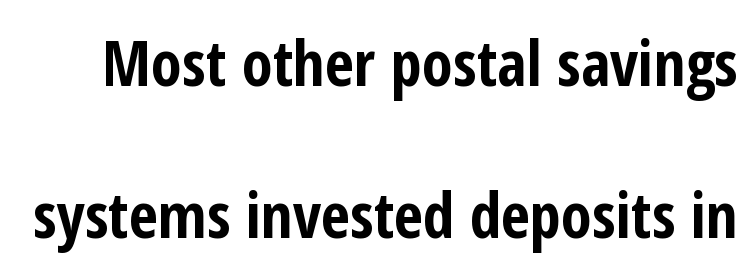
{"serif": "no", "italic": "no", "bold": "yes", "weight": "bold", "width": "condensed", "stroke_contrast": "low", "x_height": "medium", "monospaced": "no", "underline": "no", "line_spacing": "loose", "line_spacing_ratio": 2.42, "letter_spacing": "normal", "letter_spacing_em": 0.0, "glyph_px": 63}
